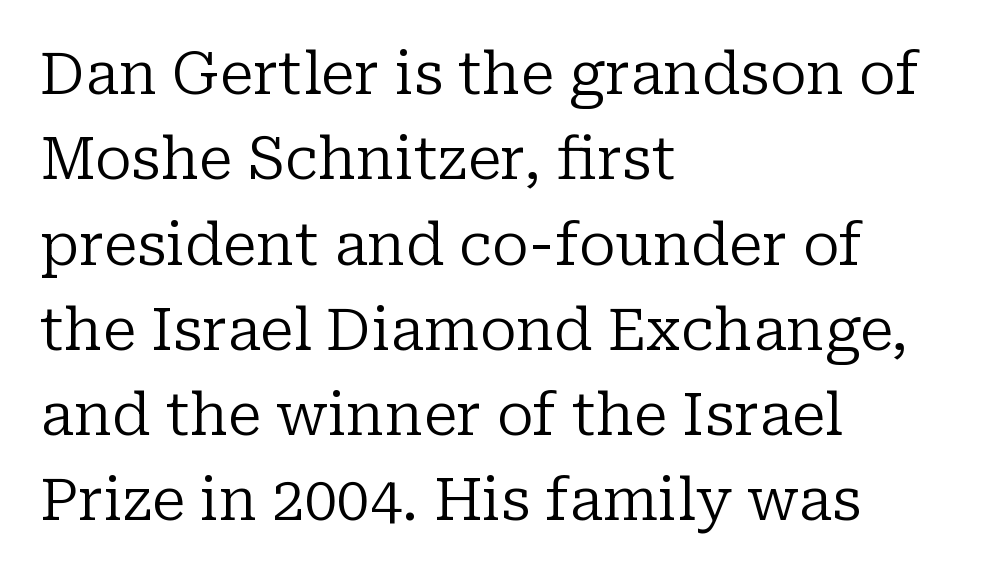
{"serif": "yes", "italic": "no", "bold": "no", "weight": "regular", "width": "normal", "stroke_contrast": "low", "x_height": "medium", "monospaced": "no", "underline": "no", "align": "left", "line_spacing": "normal", "line_spacing_ratio": 1.47, "letter_spacing": "normal", "letter_spacing_em": 0.0, "glyph_px": 58}
